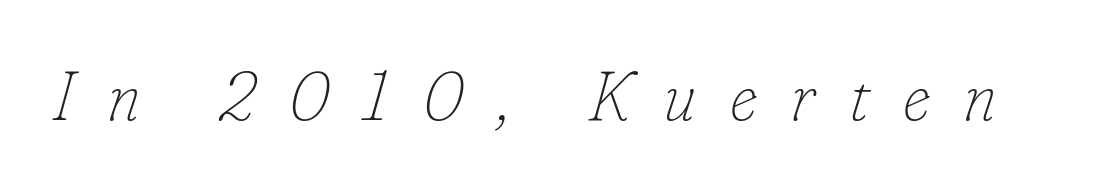
Q: Is the text bold? A: No.
Q: Is the text italic (slanted)? A: Yes, it leans right by about 16 degrees.
Q: Is the text underlined? A: No.
Q: Is the spacing between letters normal or unusually wide? A: Unusually wide.
Q: Width (condensed, normal, or wide)? A: Normal.
Q: Stroke contrast? A: Low.
Q: x-height? A: Small.
Q: Monospaced? A: No.
